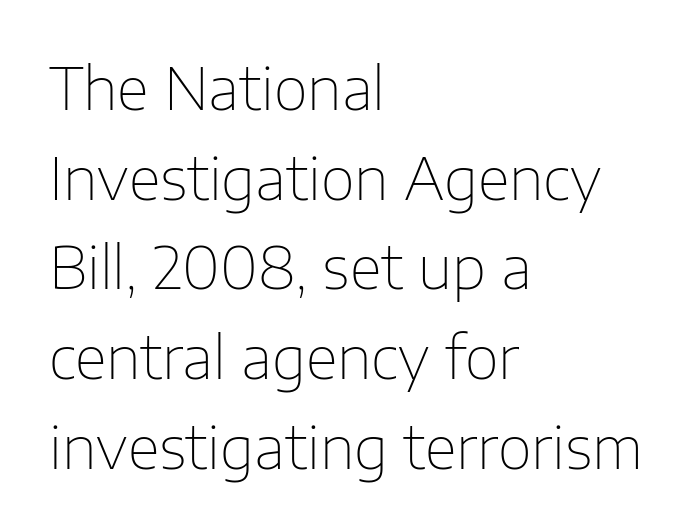
The image shows 59 px thin sans-serif type, upright; set left-aligned, normal line spacing (1.52x), normal letter spacing, not underlined; low stroke contrast and a medium x-height.
